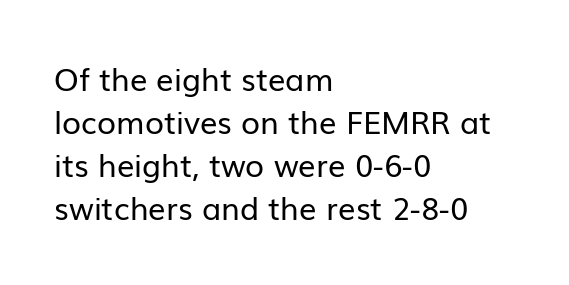
The image shows 31 px regular-weight sans-serif type, upright; set left-aligned, normal line spacing (1.39x), normal letter spacing, not underlined; low stroke contrast and a medium x-height.
